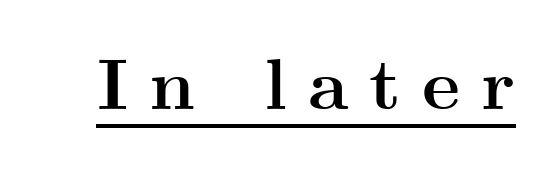
{"serif": "yes", "italic": "no", "bold": "yes", "weight": "semibold", "width": "wide", "stroke_contrast": "medium", "x_height": "small", "monospaced": "no", "underline": "yes", "letter_spacing": "wide", "letter_spacing_em": 0.29, "glyph_px": 72}
